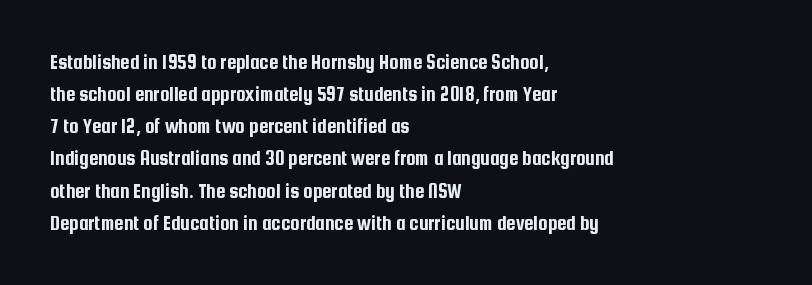
{"italic": "no", "underline": "no", "align": "left", "line_spacing": "normal", "line_spacing_ratio": 1.53, "letter_spacing": "normal", "letter_spacing_em": 0.0, "glyph_px": 21}
